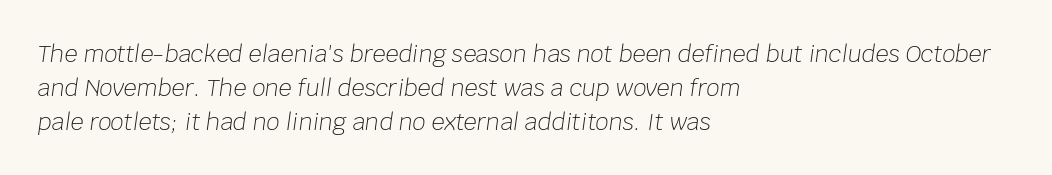
The image shows 23 px text type, italic (leaning right); set left-aligned, normal line spacing (1.47x), normal letter spacing, not underlined.
